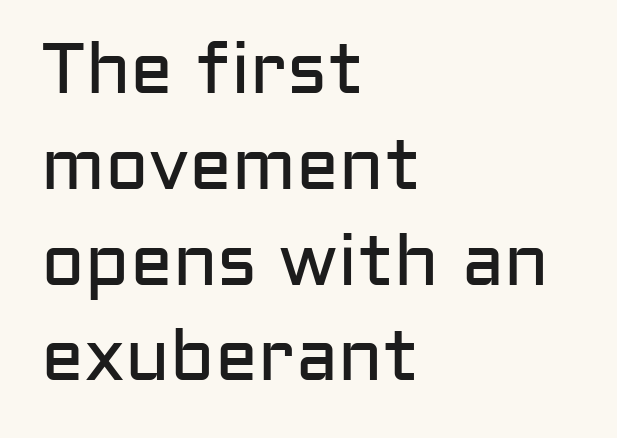
Regarding serifs, this sample does without them. The area under the type is left untouched. Do the characters align in a grid? No, the font is proportional. Posture: upright roman.
